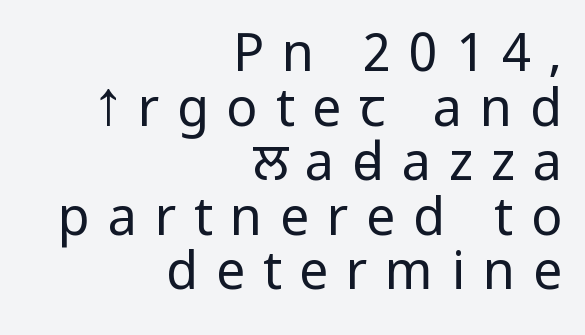
{"serif": "no", "italic": "no", "bold": "no", "weight": "regular", "width": "condensed", "stroke_contrast": "low", "x_height": "large", "monospaced": "no", "underline": "no", "align": "right", "line_spacing": "tight", "line_spacing_ratio": 1.05, "letter_spacing": "wide", "letter_spacing_em": 0.34, "glyph_px": 52}
